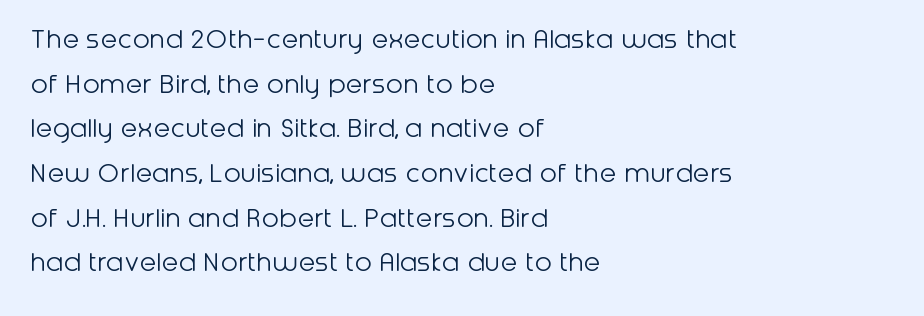
{"serif": "no", "italic": "no", "bold": "no", "weight": "light", "width": "normal", "stroke_contrast": "low", "x_height": "medium", "monospaced": "no", "underline": "no", "align": "left", "line_spacing": "normal", "line_spacing_ratio": 1.44, "letter_spacing": "normal", "letter_spacing_em": 0.0, "glyph_px": 31}
